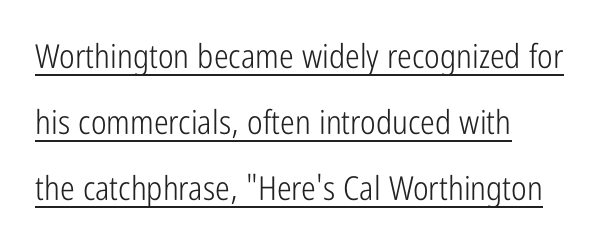
What kind of face is this? One without serifs — a sans. No extra ink here — the face is not bold. Quick note: interline space is abundant. Vertical strokes here are truly vertical. Between one letter and the next there's only the usual sliver of space.
